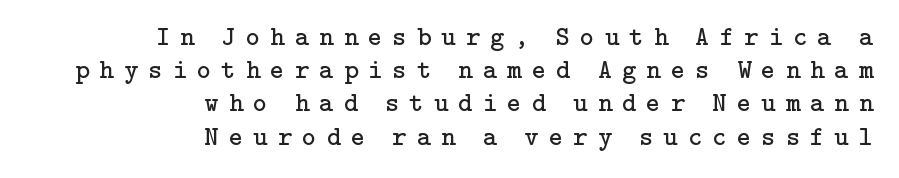
Letter spacing: wide. Rule under the text: the space is simply empty. Posture: vertical. Stroke mass is kept to a normal reading level or below. In CSS terms this would be text-align: right.
